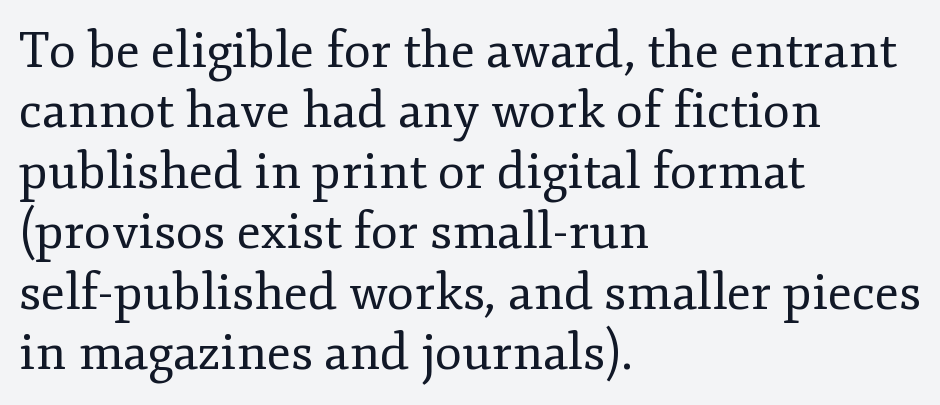
The image shows 50 px regular-weight serif type, upright; set left-aligned, line spacing 1.21x, normal letter spacing, not underlined; low stroke contrast and a small x-height.
